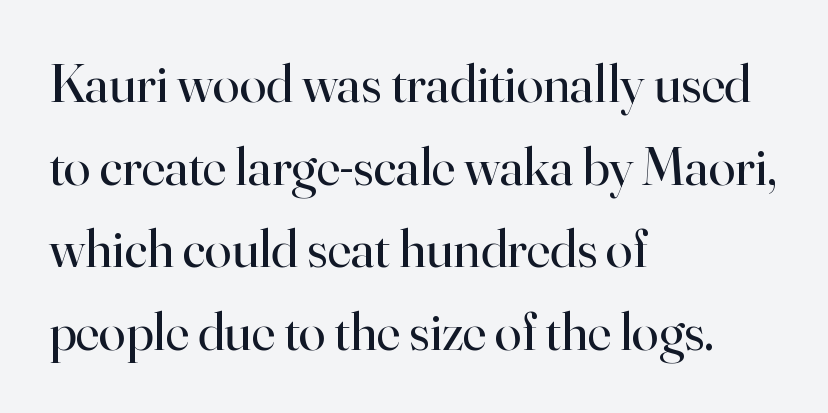
The image shows 54 px regular-weight serif type, upright; set left-aligned, normal line spacing (1.53x), normal letter spacing, not underlined; high stroke contrast and a small x-height.
